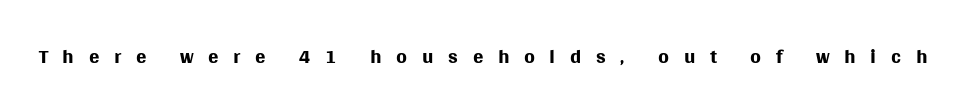
{"serif": "no", "italic": "no", "bold": "no", "weight": "regular", "width": "normal", "stroke_contrast": "medium", "x_height": "large", "monospaced": "no", "underline": "no", "letter_spacing": "wide", "letter_spacing_em": 0.47, "glyph_px": 31}
